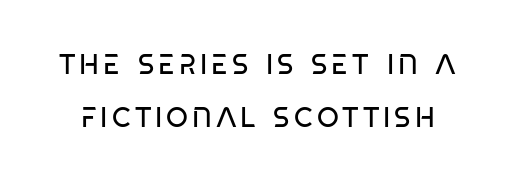
{"serif": "no", "bold": "no", "weight": "regular", "width": "condensed", "stroke_contrast": "low", "x_height": "large", "monospaced": "no", "underline": "no", "line_spacing": "loose", "line_spacing_ratio": 1.91, "glyph_px": 28}
